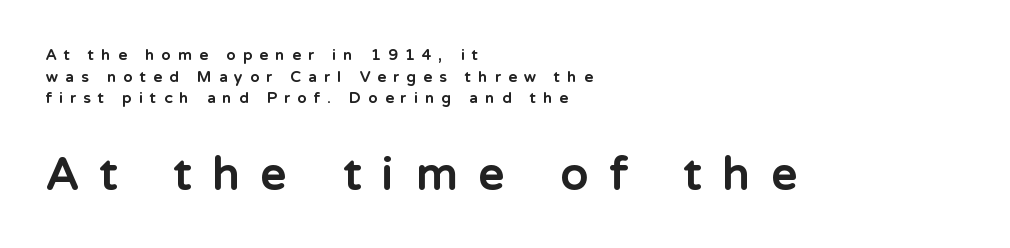
Q: Is the text bold? A: Yes.
Q: Is the text italic (slanted)? A: No, it is upright.
Q: Is the typeface a serif or a sans-serif typeface? A: Sans-serif.
Q: Is the text underlined? A: No.
Q: How is the paragraph aligned? A: Left-aligned.
Q: Is the spacing between letters normal or unusually wide? A: Unusually wide.
Q: Is the spacing between lines tight, normal or loose? A: Normal.
Q: Which block of text is set in a larger size, the first (top) or the second (bottom)? A: The second (bottom) one.
Q: Width (condensed, normal, or wide)? A: Normal.
Q: Stroke contrast? A: Low.
Q: x-height? A: Medium.
Q: Monospaced? A: No.
